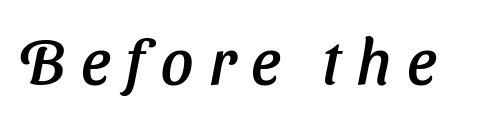
{"width": "normal", "stroke_contrast": "low", "x_height": "medium", "monospaced": "no", "underline": "no", "letter_spacing": "wide", "letter_spacing_em": 0.24, "glyph_px": 64}
